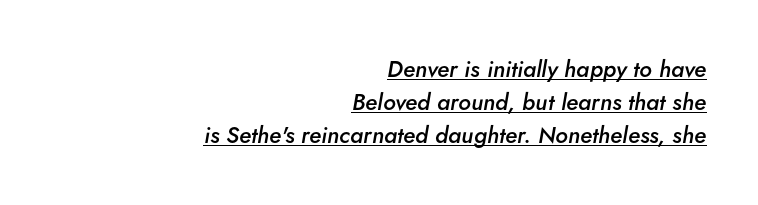
{"italic": "yes", "lean": "right", "slant_degrees": 5, "bold": "semi", "underline": "yes", "align": "right", "line_spacing": "normal", "line_spacing_ratio": 1.44, "letter_spacing": "normal", "letter_spacing_em": 0.0, "glyph_px": 23}
